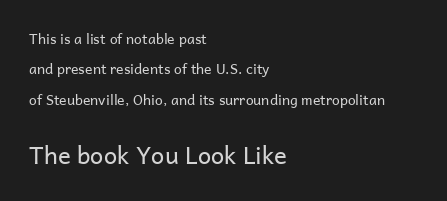
The image shows 24 px text type, upright; set left-aligned, loose line spacing (2.17x), normal letter spacing, not underlined; the second (bottom) block is 1.71x larger.
